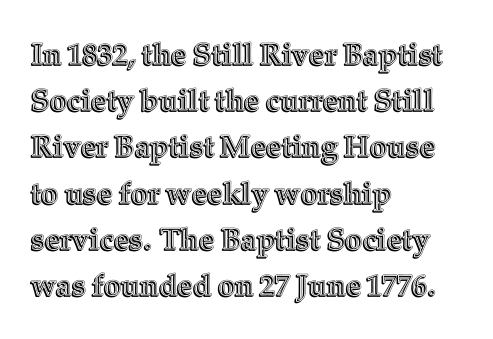
Q: Is the text italic (slanted)? A: No, it is upright.
Q: Is the text underlined? A: No.
Q: How is the paragraph aligned? A: Left-aligned.
Q: Is the spacing between letters normal or unusually wide? A: Normal.
Q: Is the spacing between lines tight, normal or loose? A: Normal.
Q: Width (condensed, normal, or wide)? A: Normal.
Q: x-height? A: Medium.
Q: Monospaced? A: No.
